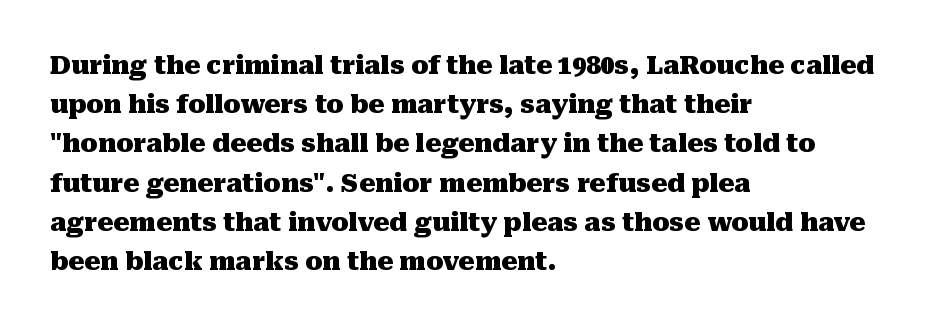
Q: Is the text bold? A: Yes.
Q: Is the text italic (slanted)? A: No, it is upright.
Q: Is the text underlined? A: No.
Q: How is the paragraph aligned? A: Left-aligned.
Q: Is the spacing between letters normal or unusually wide? A: Normal.
Q: Is the spacing between lines tight, normal or loose? A: Normal.
